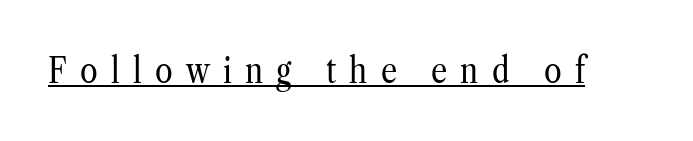
This rendering features underlined lettering. Quick note: not italic, upright. You could not count columns in this text — the font is proportionally spaced. Is the letter spacing exaggerated? Yes — the characters are pushed far apart.
